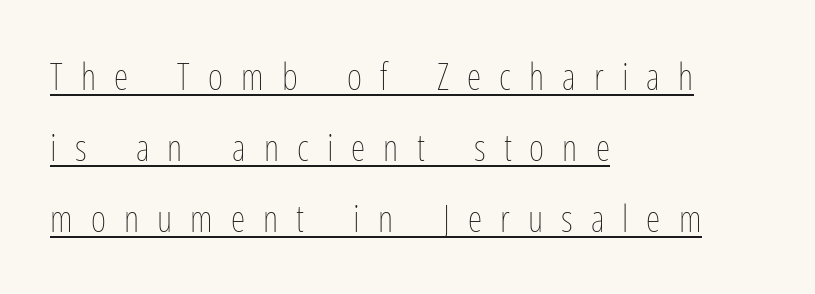
The image shows 37 px thin, condensed type, upright; set left-aligned, loose line spacing (1.92x), unusually wide letter spacing (+0.49 em), underlined; low stroke contrast and a medium x-height.
